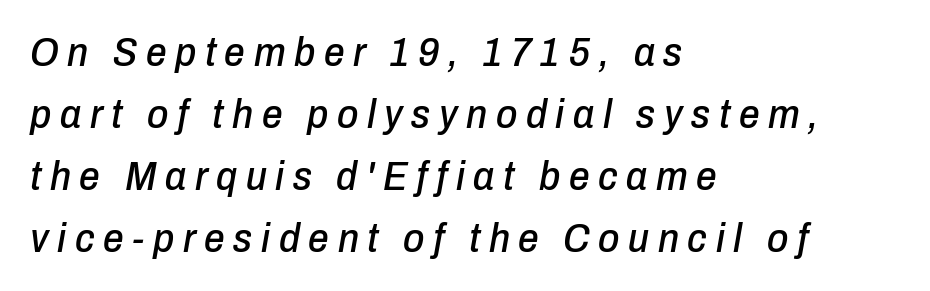
The letters advance in unequal steps, a hallmark of proportional type. Every character sits at an angle, as italics do. Horizontal bands of white between lines are of average thickness. Inter-character spacing is expanded well beyond the font's built-in metrics.
